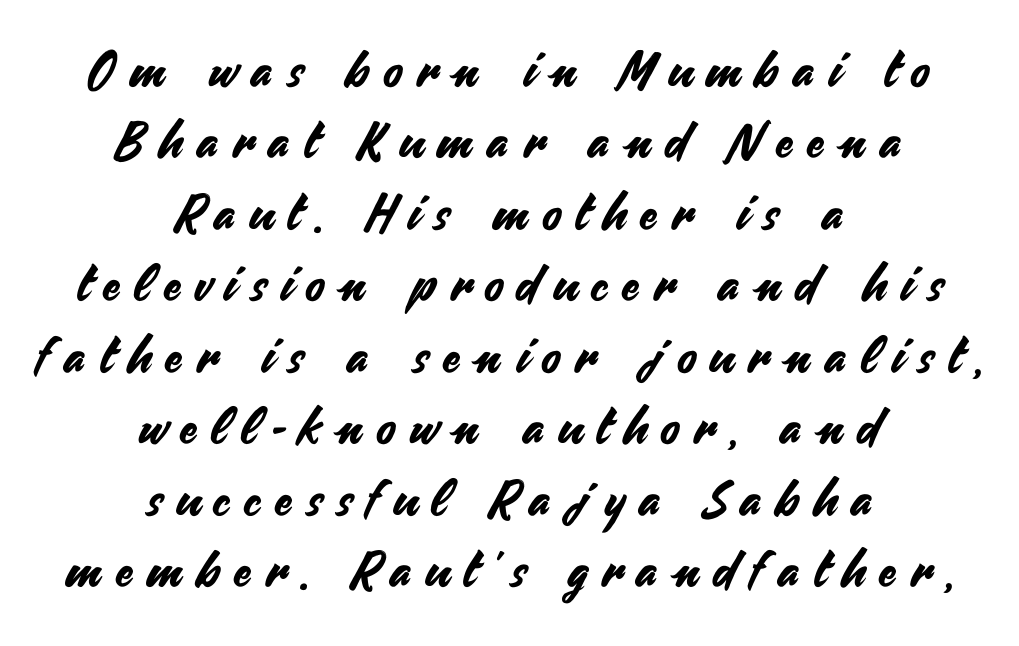
Q: Is the text italic (slanted)? A: Yes.
Q: Is the typeface a serif or a sans-serif typeface? A: Sans-serif.
Q: Is the text underlined? A: No.
Q: How is the paragraph aligned? A: Centered.
Q: Is the spacing between letters normal or unusually wide? A: Unusually wide.
Q: Is the spacing between lines tight, normal or loose? A: Normal.
Q: Width (condensed, normal, or wide)? A: Normal.
Q: Stroke contrast? A: Medium.
Q: x-height? A: Small.
Q: Monospaced? A: No.
